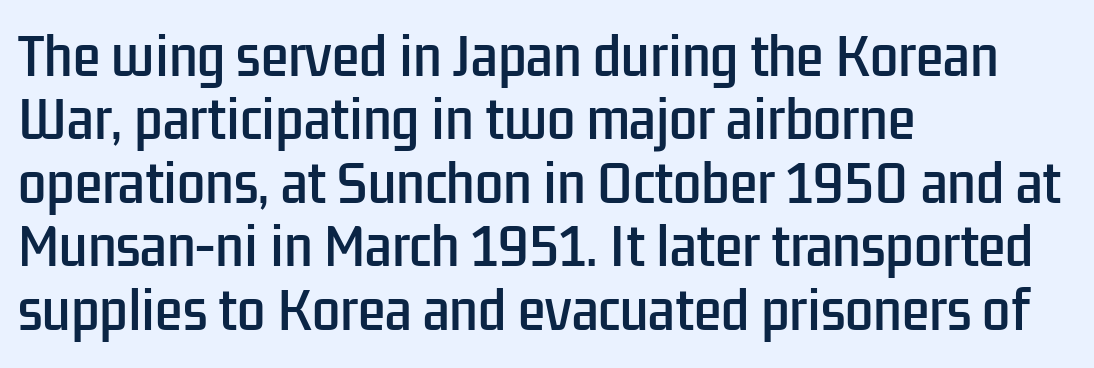
Vertically, the passage feels balanced, rows spaced as you'd expect. Check under the words: just untouched page. Which margin do the lines hug? The left one — the right edge is uneven. The specimen reads as upright at a glance.
